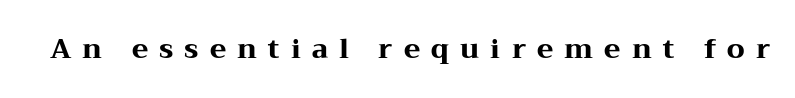
Q: Is the text bold? A: Yes.
Q: Is the text italic (slanted)? A: No, it is upright.
Q: Is the text underlined? A: No.
Q: Is the spacing between letters normal or unusually wide? A: Unusually wide.
